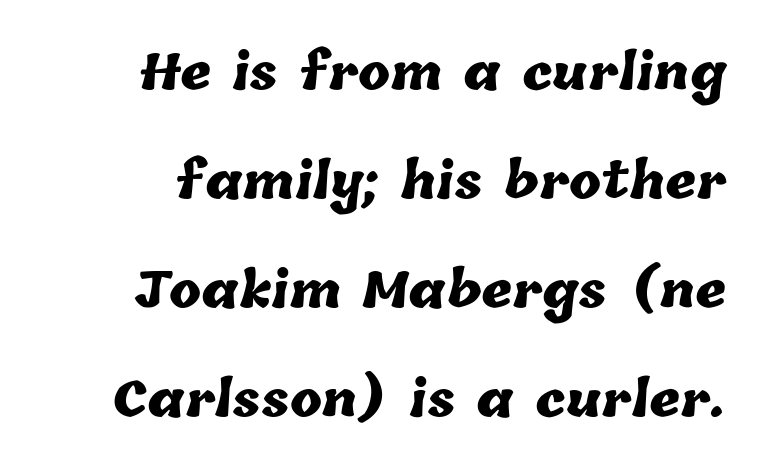
Observe the ordinary spacing: letters are neighbours, not strangers. This is heavy type, rendered in bold. Any mark beneath the type? The region is blank. Character widths vary here, with narrow letters taking less room than wide ones. Whoever set this chose breathing room over compactness in the vertical rhythm.
